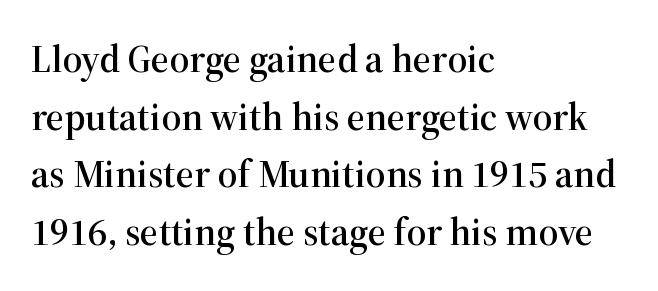
The strip under each line holds only bare page. Each word holds together tightly as a unit, with standard inter-letter gaps. Type style note: has serifs. Here the designer chose a conventional face with non-uniform glyph widths.
